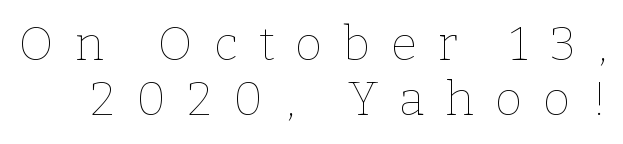
{"italic": "no", "bold": "no", "weight": "thin", "width": "normal", "stroke_contrast": "low", "x_height": "medium", "monospaced": "no", "underline": "no", "line_spacing_ratio": 1.16, "letter_spacing": "wide", "letter_spacing_em": 0.45, "glyph_px": 47}
